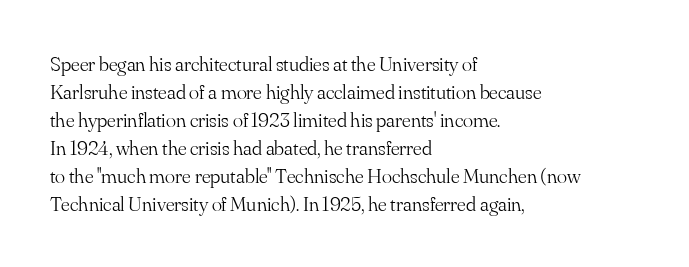
Q: Is the text bold? A: No.
Q: Is the text italic (slanted)? A: No, it is upright.
Q: Is the text underlined? A: No.
Q: How is the paragraph aligned? A: Left-aligned.
Q: Is the spacing between letters normal or unusually wide? A: Normal.
Q: Is the spacing between lines tight, normal or loose? A: Normal.
